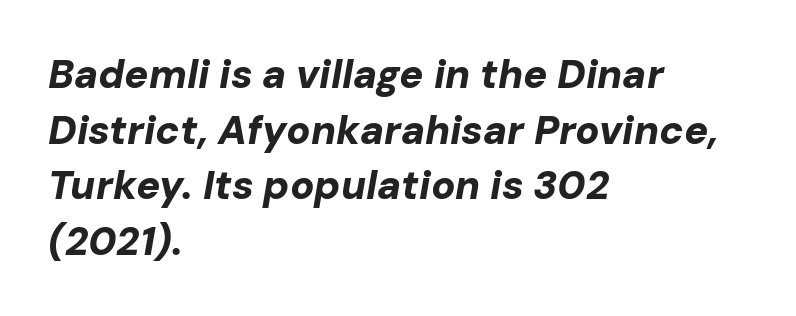
{"italic": "yes", "lean": "right", "slant_degrees": 10, "bold": "yes", "weight": "bold", "width": "normal", "stroke_contrast": "low", "x_height": "medium", "monospaced": "no", "underline": "no", "align": "left", "line_spacing": "normal", "line_spacing_ratio": 1.39, "letter_spacing": "normal", "letter_spacing_em": 0.0, "glyph_px": 40}
